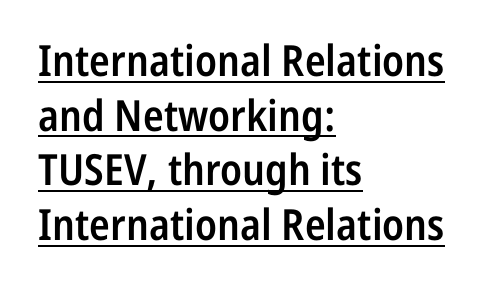
{"serif": "no", "italic": "no", "bold": "semi", "weight": "semibold", "width": "condensed", "stroke_contrast": "low", "x_height": "medium", "monospaced": "no", "underline": "yes", "align": "left", "line_spacing": "normal", "line_spacing_ratio": 1.27, "letter_spacing": "normal", "letter_spacing_em": 0.0, "glyph_px": 43}
